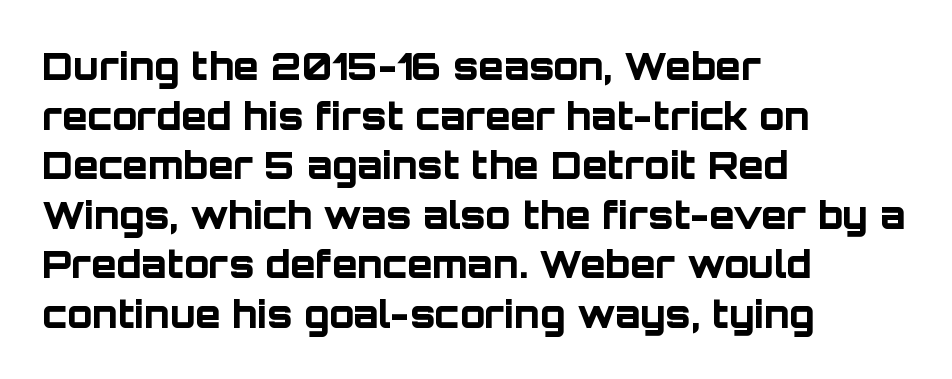
{"serif": "no", "italic": "no", "bold": "yes", "weight": "bold", "width": "normal", "stroke_contrast": "low", "x_height": "large", "monospaced": "no", "underline": "no", "align": "left", "line_spacing": "normal", "line_spacing_ratio": 1.34, "letter_spacing": "normal", "letter_spacing_em": 0.0, "glyph_px": 37}
